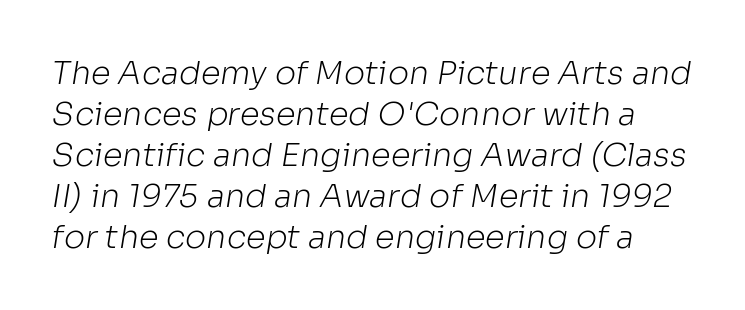
{"serif": "no", "bold": "no", "weight": "light", "width": "normal", "stroke_contrast": "low", "x_height": "medium", "monospaced": "no", "underline": "no", "line_spacing": "normal", "line_spacing_ratio": 1.28, "letter_spacing": "normal", "letter_spacing_em": 0.0, "glyph_px": 32}
